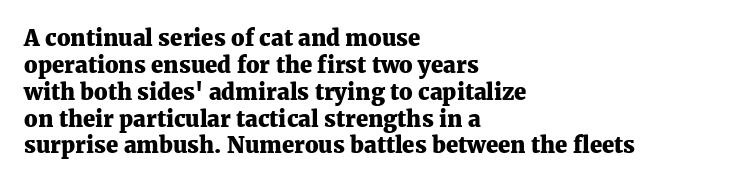
The image shows 22 px bold type, upright; set left-aligned, line spacing 1.22x, normal letter spacing, not underlined.
